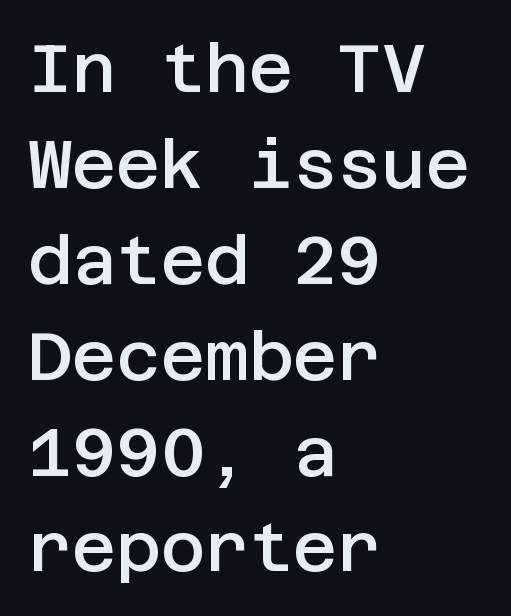
Serifs: no, the terminals of the letterforms are clean. Notice how the stems are strictly vertical — no italics here. Any mark beneath the type? The region is blank. A somewhat darkened texture: the type is semibold rather than bold. Alignment: flush left.
